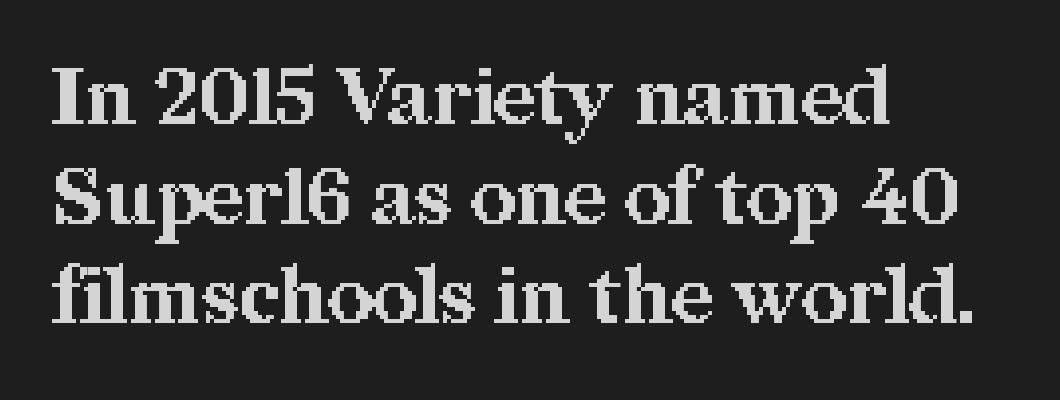
{"serif": "yes", "italic": "no", "bold": "yes", "weight": "bold", "width": "normal", "stroke_contrast": "medium", "x_height": "medium", "monospaced": "no", "underline": "no", "align": "left", "line_spacing": "normal", "line_spacing_ratio": 1.26, "letter_spacing": "normal", "letter_spacing_em": 0.0, "glyph_px": 79}
